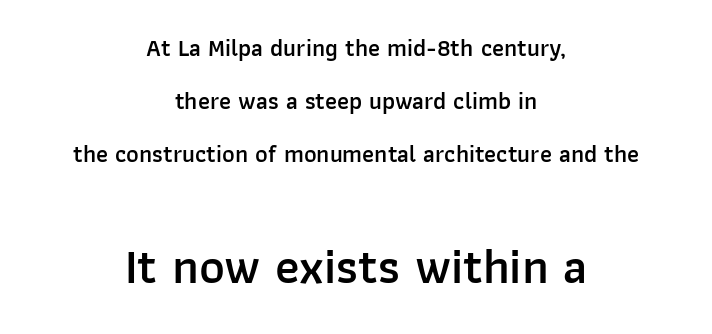
{"serif": "no", "italic": "no", "bold": "semi", "weight": "semibold", "width": "normal", "stroke_contrast": "low", "x_height": "medium", "monospaced": "no", "underline": "no", "align": "center", "line_spacing": "loose", "line_spacing_ratio": 2.2, "letter_spacing": "normal", "letter_spacing_em": 0.0, "larger_block": "second", "size_ratio": 2.04, "glyph_px": 49}
